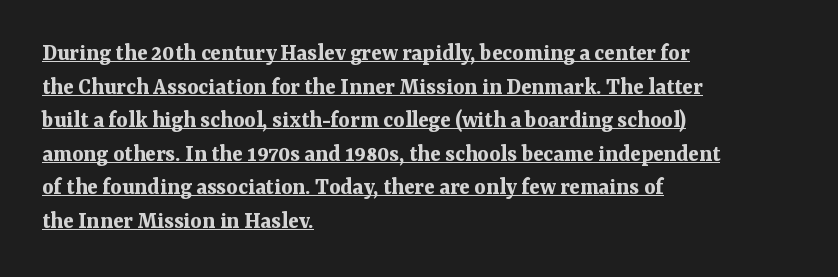
Q: Is the text bold? A: Yes.
Q: Is the text italic (slanted)? A: No, it is upright.
Q: Is the text underlined? A: Yes.
Q: How is the paragraph aligned? A: Left-aligned.
Q: Is the spacing between letters normal or unusually wide? A: Normal.
Q: Is the spacing between lines tight, normal or loose? A: Normal.
